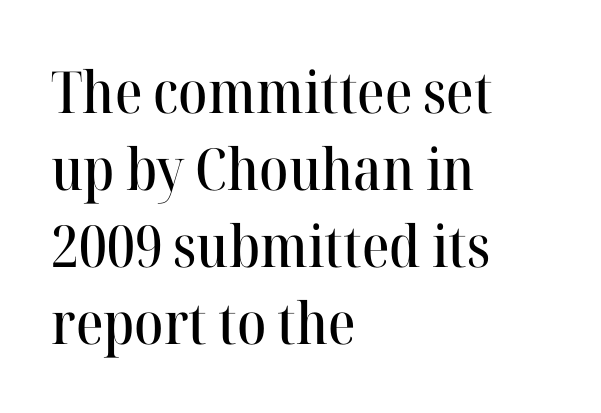
Q: Is the text italic (slanted)? A: No, it is upright.
Q: Is the typeface a serif or a sans-serif typeface? A: Serif.
Q: Is the text underlined? A: No.
Q: How is the paragraph aligned? A: Left-aligned.
Q: Is the spacing between letters normal or unusually wide? A: Normal.
Q: Is the spacing between lines tight, normal or loose? A: Normal.
Q: Width (condensed, normal, or wide)? A: Normal.
Q: Stroke contrast? A: High.
Q: x-height? A: Medium.
Q: Monospaced? A: No.
